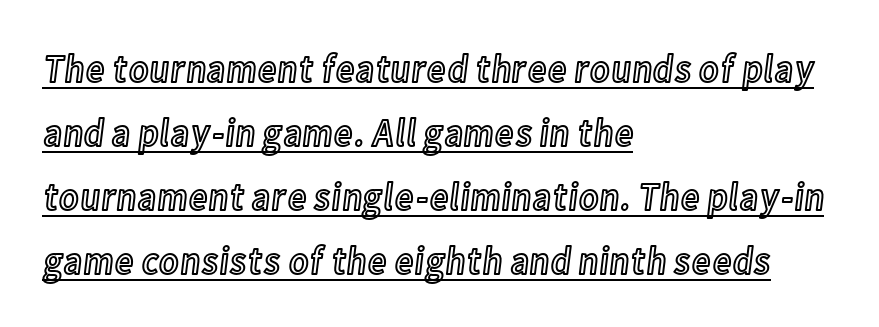
{"width": "condensed", "x_height": "medium", "monospaced": "no", "underline": "yes", "align": "left", "line_spacing": "normal", "line_spacing_ratio": 1.6, "letter_spacing": "normal", "letter_spacing_em": 0.0, "glyph_px": 40}
